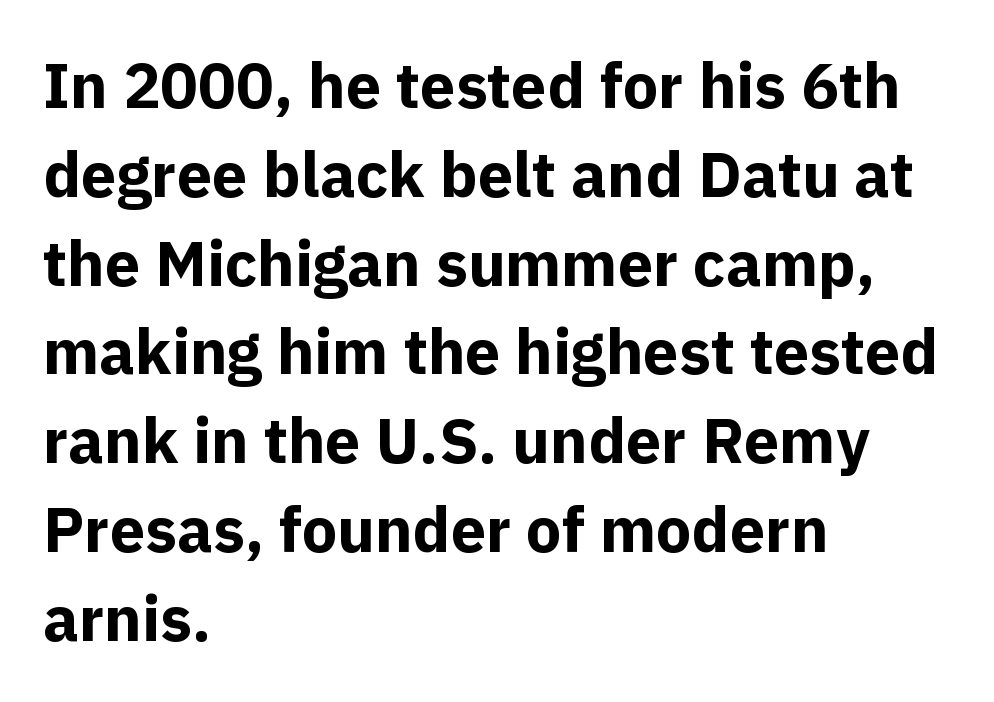
Posture: vertical. Nope, no serifs anywhere on these letters. Underline: absent. Spacing between characters is what you'd get straight out of the box. Every letter is thick-stroked: bold, no question.
